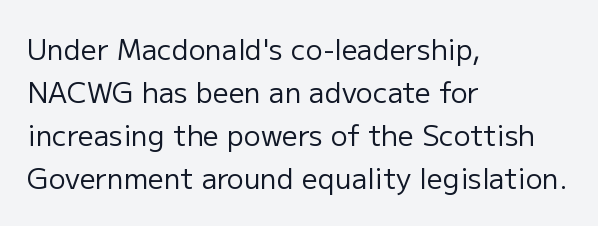
Q: Is the text bold? A: No.
Q: Is the text italic (slanted)? A: No, it is upright.
Q: Is the typeface a serif or a sans-serif typeface? A: Sans-serif.
Q: Is the text underlined? A: No.
Q: How is the paragraph aligned? A: Left-aligned.
Q: Is the spacing between letters normal or unusually wide? A: Normal.
Q: Is the spacing between lines tight, normal or loose? A: Normal.
Q: Width (condensed, normal, or wide)? A: Normal.
Q: Stroke contrast? A: Low.
Q: x-height? A: Medium.
Q: Monospaced? A: No.
